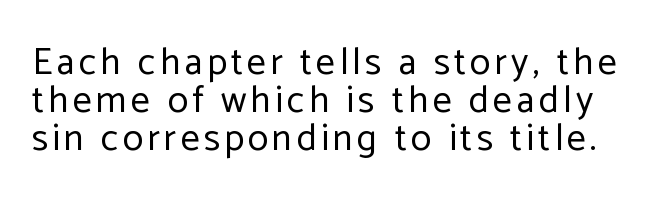
Q: Is the text bold? A: No.
Q: Is the text italic (slanted)? A: No, it is upright.
Q: Is the typeface a serif or a sans-serif typeface? A: Sans-serif.
Q: Is the text underlined? A: No.
Q: Is the spacing between lines tight, normal or loose? A: Tight.
Q: Width (condensed, normal, or wide)? A: Normal.
Q: Stroke contrast? A: Low.
Q: x-height? A: Medium.
Q: Monospaced? A: No.
